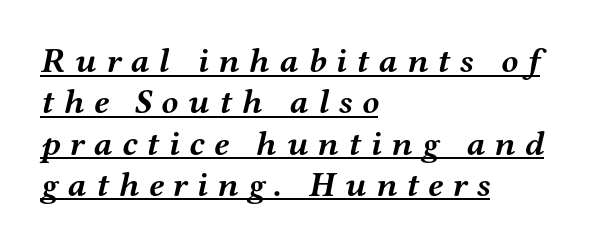
Q: Is the text bold? A: Yes.
Q: Is the text italic (slanted)? A: Yes, it leans right by about 12 degrees.
Q: Is the typeface a serif or a sans-serif typeface? A: Serif.
Q: Is the text underlined? A: Yes.
Q: How is the paragraph aligned? A: Left-aligned.
Q: Is the spacing between letters normal or unusually wide? A: Unusually wide.
Q: Width (condensed, normal, or wide)? A: Wide.
Q: Stroke contrast? A: Medium.
Q: x-height? A: Medium.
Q: Monospaced? A: No.
